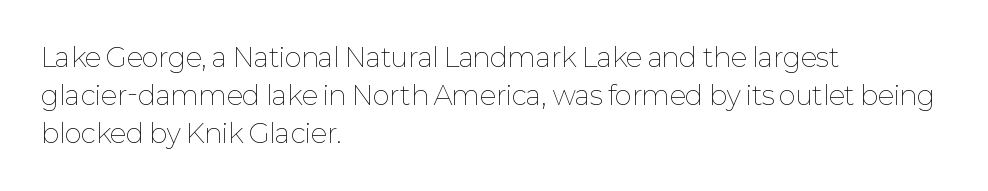
The image shows 26 px text type, upright; set left-aligned, normal line spacing (1.47x), normal letter spacing, not underlined.
